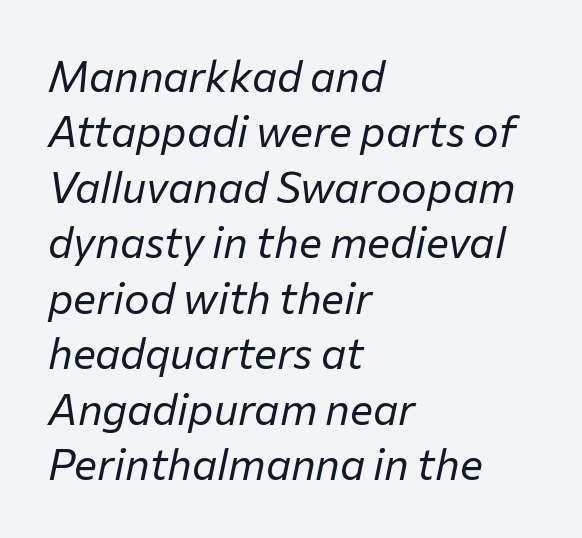
{"italic": "yes", "lean": "right", "slant_degrees": 12, "bold": "no", "weight": "regular", "width": "normal", "stroke_contrast": "low", "x_height": "medium", "monospaced": "no", "underline": "no", "align": "left", "line_spacing": "normal", "line_spacing_ratio": 1.29, "letter_spacing": "normal", "letter_spacing_em": 0.0, "glyph_px": 43}
